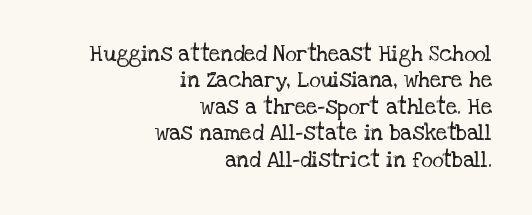
{"italic": "no", "bold": "no", "underline": "no", "align": "right", "line_spacing_ratio": 1.2, "letter_spacing": "normal", "letter_spacing_em": 0.0, "glyph_px": 22}
